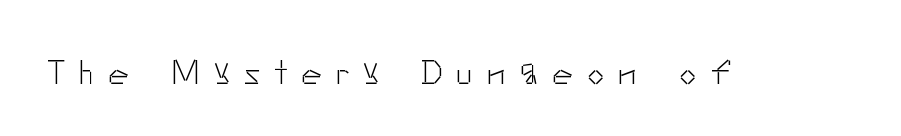
The image shows 34 px light sans-serif type, upright; set unusually wide letter spacing (+0.42 em), not underlined; low stroke contrast and a small x-height.
